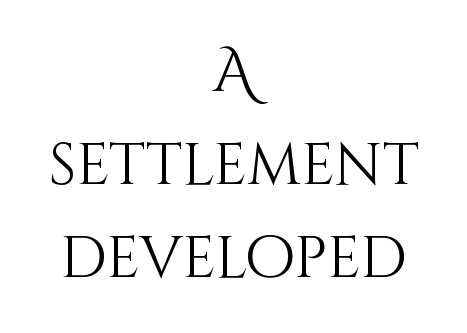
The image shows 58 px light type, upright; set centered, normal line spacing (1.6x), normal letter spacing, not underlined; medium stroke contrast and a large x-height.
